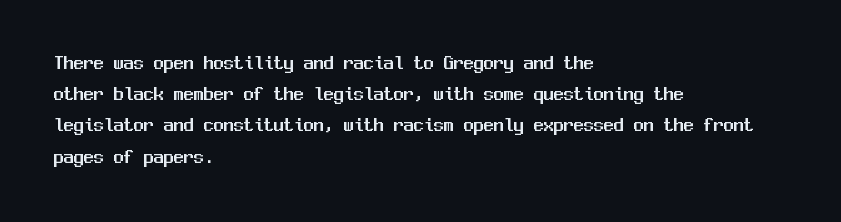
The image shows 20 px text type, upright; set left-aligned, normal line spacing (1.56x), normal letter spacing, not underlined.
